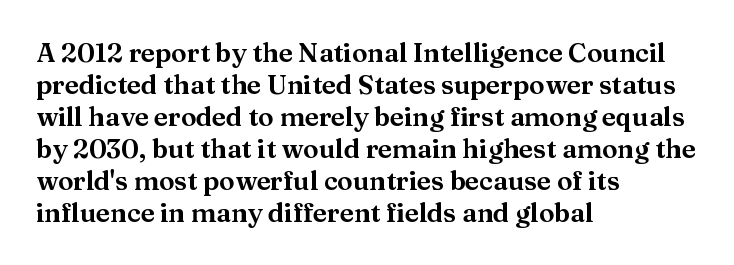
The image shows 26 px text type, upright; set left-aligned, line spacing 1.23x, normal letter spacing, not underlined.
